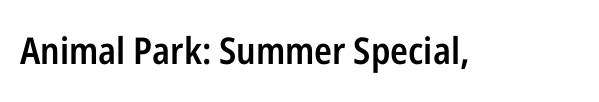
{"serif": "no", "italic": "no", "bold": "semi", "weight": "semibold", "width": "condensed", "stroke_contrast": "low", "x_height": "medium", "monospaced": "no", "underline": "no", "letter_spacing": "normal", "letter_spacing_em": 0.0, "glyph_px": 37}
